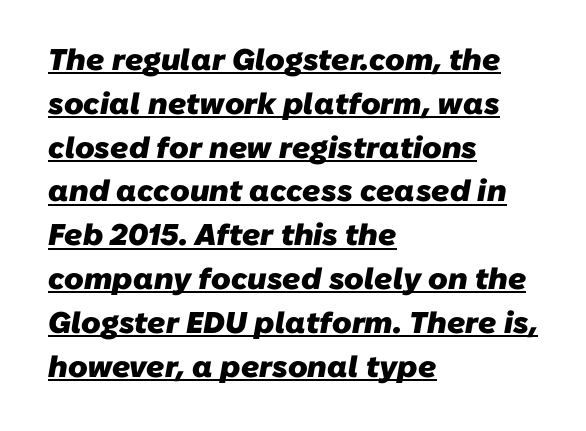
Q: Is the text bold? A: Yes.
Q: Is the typeface a serif or a sans-serif typeface? A: Sans-serif.
Q: Is the text underlined? A: Yes.
Q: How is the paragraph aligned? A: Left-aligned.
Q: Is the spacing between letters normal or unusually wide? A: Normal.
Q: Is the spacing between lines tight, normal or loose? A: Normal.
Q: Width (condensed, normal, or wide)? A: Normal.
Q: Stroke contrast? A: Low.
Q: x-height? A: Medium.
Q: Monospaced? A: No.
